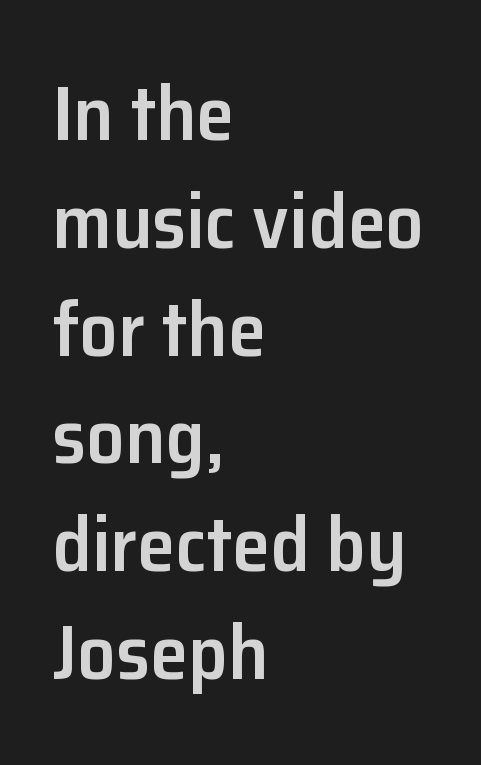
The image shows 77 px semibold sans-serif type, upright; set left-aligned, normal line spacing (1.4x), normal letter spacing, not underlined; low stroke contrast and a medium x-height.
